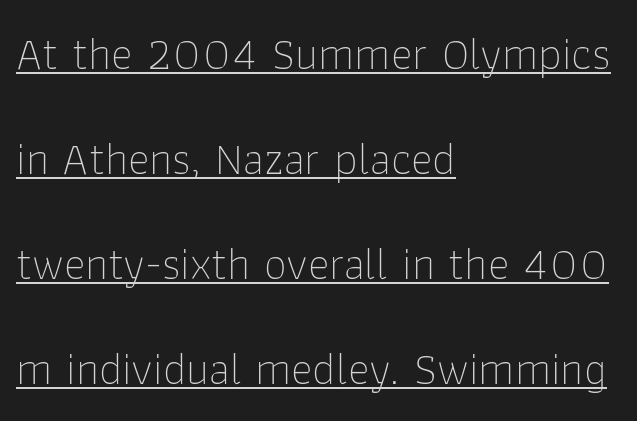
The image shows 46 px thin sans-serif type, upright; set left-aligned, loose line spacing (2.28x), normal letter spacing, underlined; low stroke contrast and a medium x-height.
